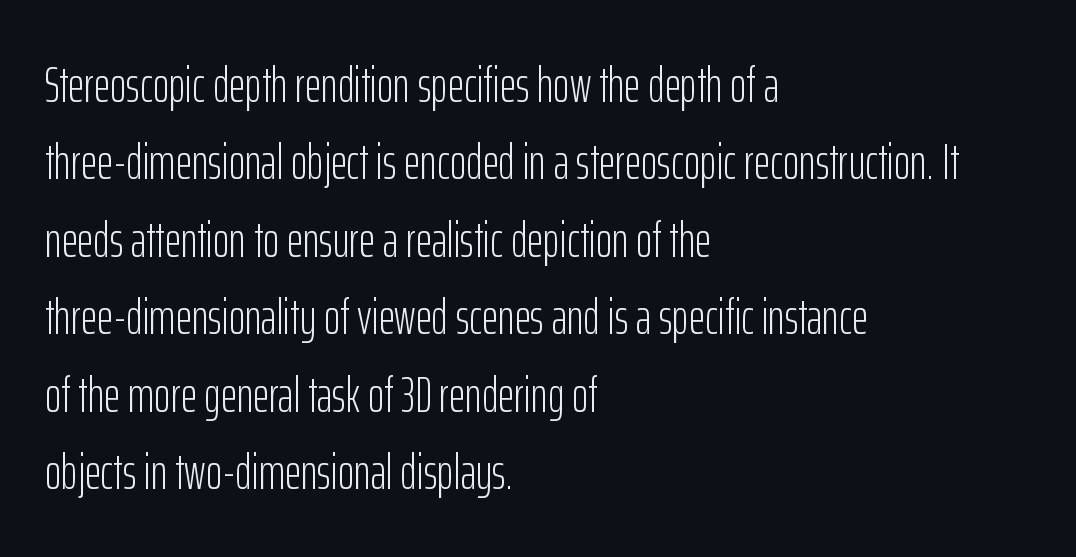
{"serif": "no", "italic": "no", "bold": "no", "weight": "light", "width": "condensed", "stroke_contrast": "low", "x_height": "medium", "monospaced": "no", "underline": "no", "align": "left", "line_spacing": "normal", "line_spacing_ratio": 1.55, "letter_spacing": "normal", "letter_spacing_em": 0.0, "glyph_px": 50}
